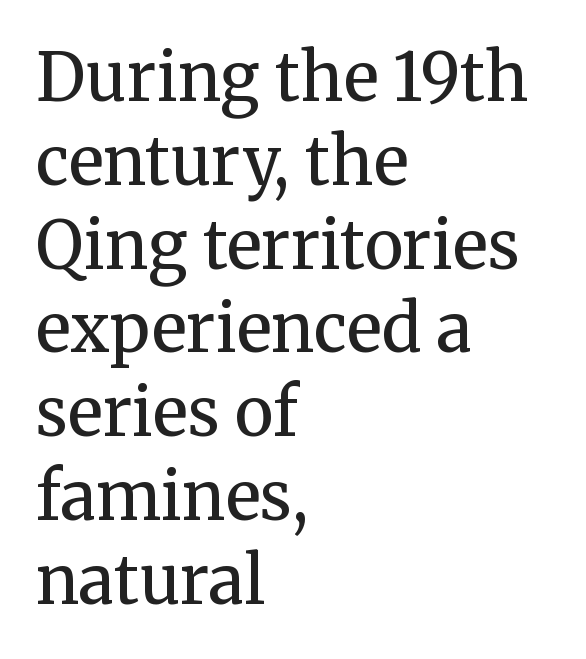
Honestly, the row spacing looks completely unremarkable. Spacing verdict: proportional, widths tailored to each character. Letters have the restrained weight of plain body copy at most. Ascenders rise straight up at ninety degrees. Descender tails drop into unmarked territory. Which margin do the lines hug? The left one — the right edge is uneven.
